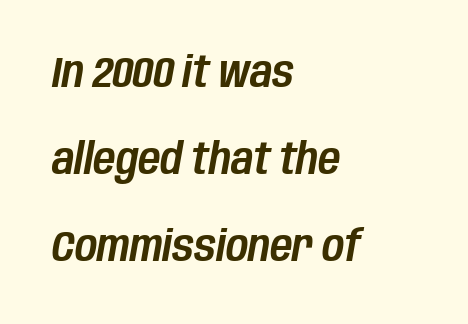
Spacing verdict: proportional, widths tailored to each character. Compared with a centered layout, this one pins lines to the left instead. Rule under the text: the space is simply empty. The leading is generous, giving the passage an open texture. Honestly, the letter spacing is just normal — you wouldn't notice it. Yep, that's italic — everything's leaning.
